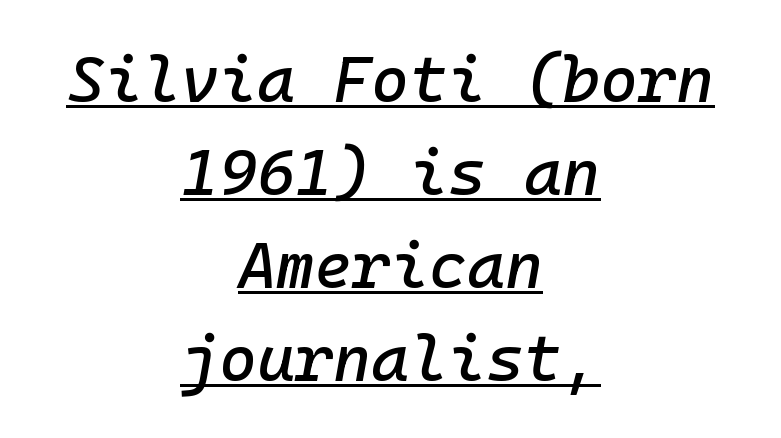
The image shows 65 px text type, italic (leaning right); set centered, normal line spacing (1.43x), normal letter spacing, underlined; low stroke contrast and a medium x-height.
